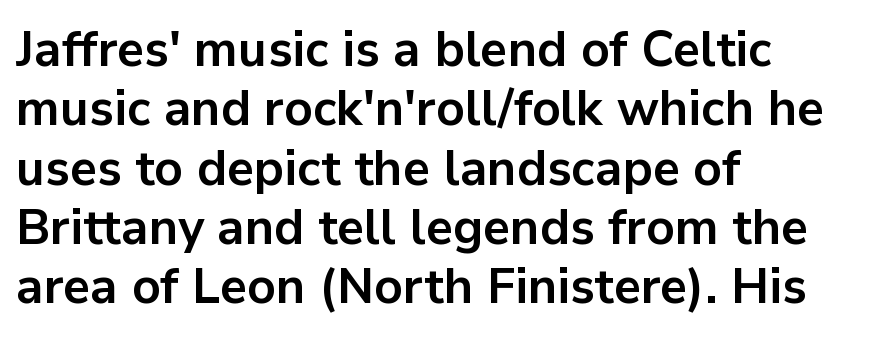
{"serif": "no", "italic": "no", "bold": "yes", "weight": "bold", "width": "normal", "stroke_contrast": "low", "x_height": "medium", "monospaced": "no", "underline": "no", "align": "left", "line_spacing_ratio": 1.21, "letter_spacing": "normal", "letter_spacing_em": 0.0, "glyph_px": 49}
